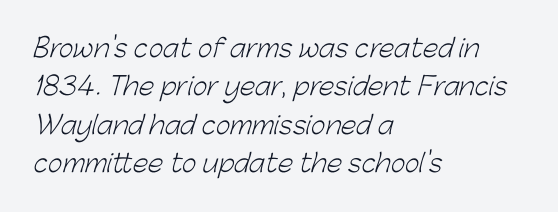
The image shows 25 px text type; set left-aligned, normal line spacing (1.54x), normal letter spacing, not underlined.
